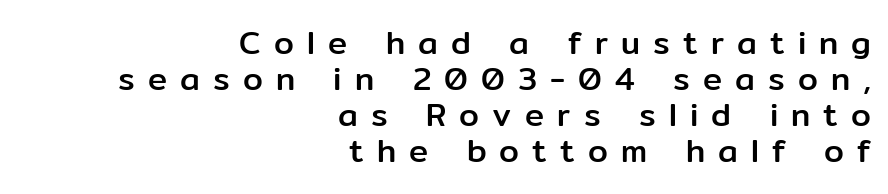
{"serif": "no", "italic": "no", "width": "normal", "stroke_contrast": "low", "x_height": "medium", "monospaced": "no", "underline": "no", "align": "right", "line_spacing": "tight", "line_spacing_ratio": 1.13, "letter_spacing": "wide", "letter_spacing_em": 0.41, "glyph_px": 32}
